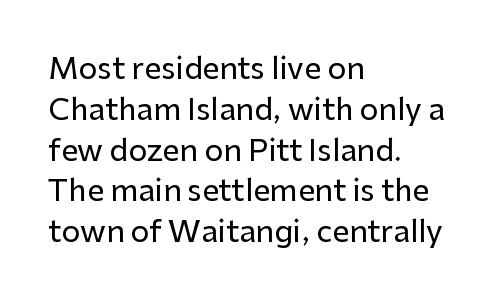
The image shows 30 px sans-serif type, upright; set left-aligned, normal line spacing (1.36x), normal letter spacing, not underlined; low stroke contrast and a medium x-height.
